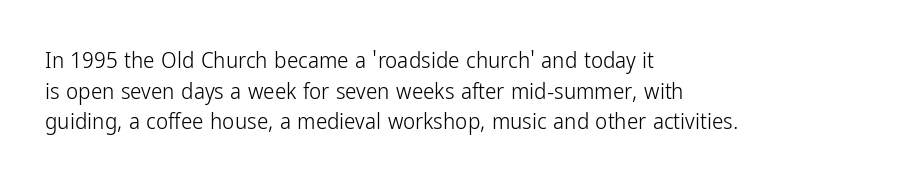
Vertical spacing — default. The text block is weighted toward the left margin, trailing off unevenly rightward. The baseline area is clear. These lines keep a tight, regular rhythm from letter to letter. No extra ink here — the face is not bold.
